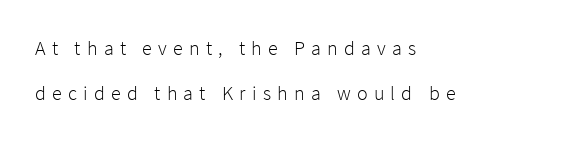
{"italic": "no", "bold": "no", "underline": "no", "align": "left", "line_spacing": "loose", "line_spacing_ratio": 2.27, "letter_spacing": "wide", "letter_spacing_em": 0.31, "glyph_px": 20}
